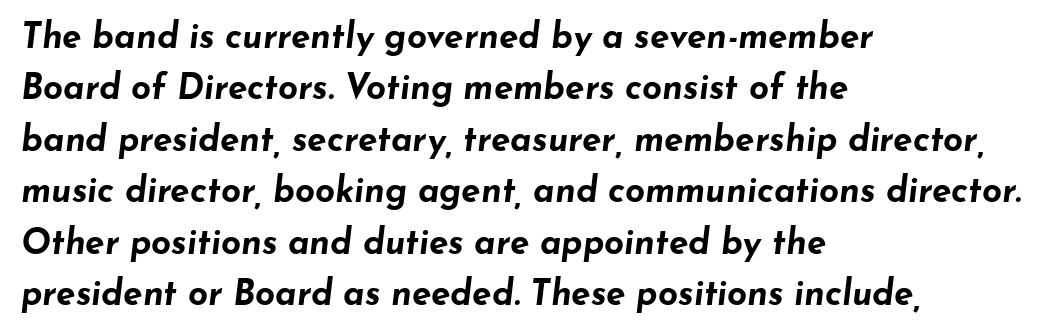
The letters are slanted; this is an italic face. Does the leading feel generous? No, just average. Each row of text sits above clean, open space. Do the characters align in a grid? No, the font is proportional. This sample is left-justified, so line endings fall wherever the words run out.
